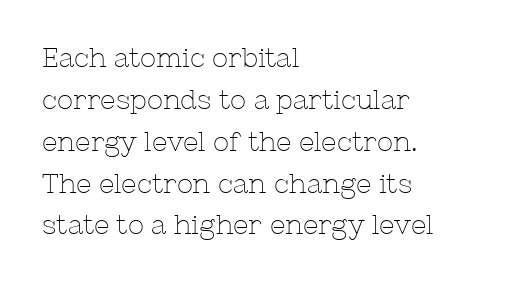
The image shows 27 px text type, upright; set left-aligned, normal line spacing (1.55x), normal letter spacing, not underlined.
